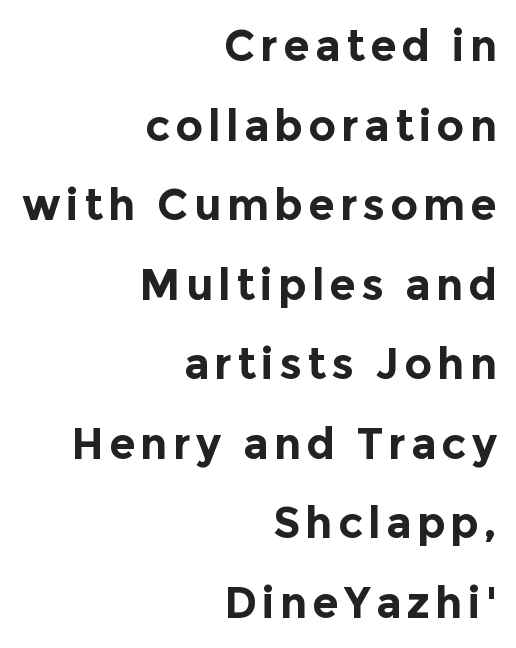
Q: Is the text bold? A: Yes.
Q: Is the text italic (slanted)? A: No, it is upright.
Q: Is the typeface a serif or a sans-serif typeface? A: Sans-serif.
Q: Is the text underlined? A: No.
Q: How is the paragraph aligned? A: Right-aligned.
Q: Width (condensed, normal, or wide)? A: Normal.
Q: x-height? A: Medium.
Q: Monospaced? A: No.
